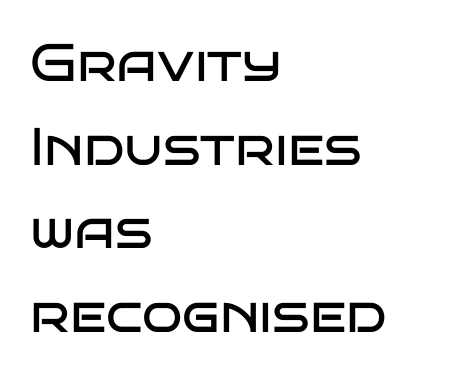
Q: Is the text bold? A: No.
Q: Is the text italic (slanted)? A: No, it is upright.
Q: Is the typeface a serif or a sans-serif typeface? A: Sans-serif.
Q: Is the text underlined? A: No.
Q: How is the paragraph aligned? A: Left-aligned.
Q: Is the spacing between letters normal or unusually wide? A: Normal.
Q: Is the spacing between lines tight, normal or loose? A: Normal.
Q: Width (condensed, normal, or wide)? A: Wide.
Q: Stroke contrast? A: Low.
Q: x-height? A: Large.
Q: Monospaced? A: No.
